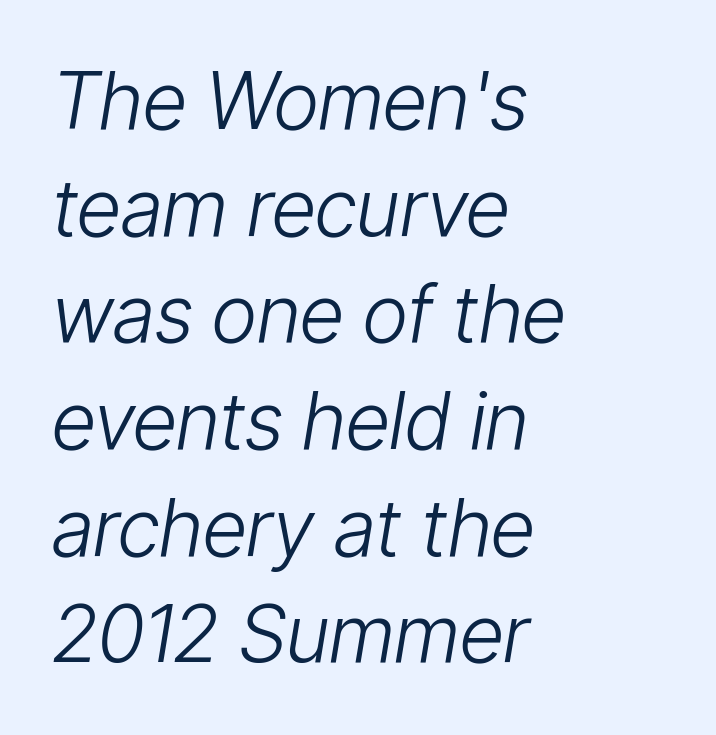
Q: Is the text bold? A: No.
Q: Is the text italic (slanted)? A: Yes, it leans right by about 9 degrees.
Q: Is the text underlined? A: No.
Q: How is the paragraph aligned? A: Left-aligned.
Q: Is the spacing between letters normal or unusually wide? A: Normal.
Q: Is the spacing between lines tight, normal or loose? A: Normal.
Q: Width (condensed, normal, or wide)? A: Condensed.
Q: Stroke contrast? A: Low.
Q: x-height? A: Medium.
Q: Monospaced? A: No.
